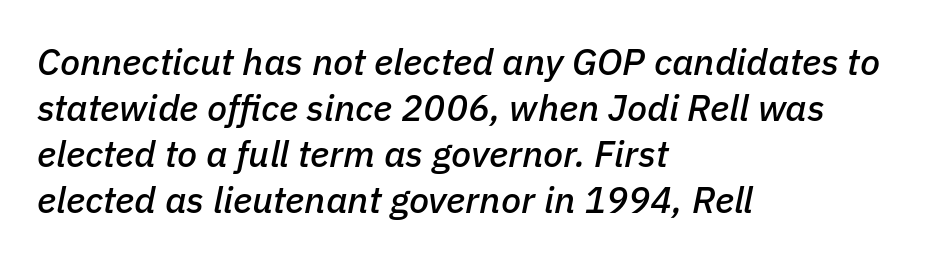
Q: Is the text italic (slanted)? A: Yes, it leans right by about 11 degrees.
Q: Is the text underlined? A: No.
Q: How is the paragraph aligned? A: Left-aligned.
Q: Is the spacing between letters normal or unusually wide? A: Normal.
Q: Width (condensed, normal, or wide)? A: Normal.
Q: Stroke contrast? A: Low.
Q: x-height? A: Medium.
Q: Monospaced? A: No.
